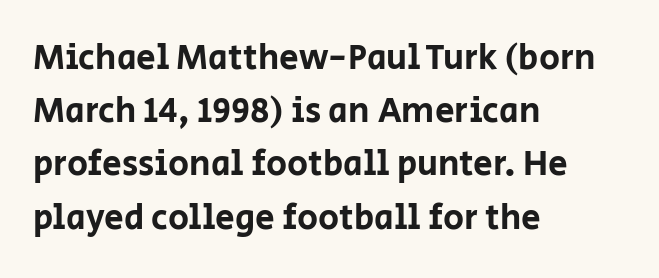
Do the characters align in a grid? No, the font is proportional. The face used here is rendered with its standard letterfit. One-word summary of the alignment: left. The space between consecutive lines is moderate. The space beneath each line is pristine and unruled. This rendering employs a face without finishing strokes, i.e., a sans-serif.
